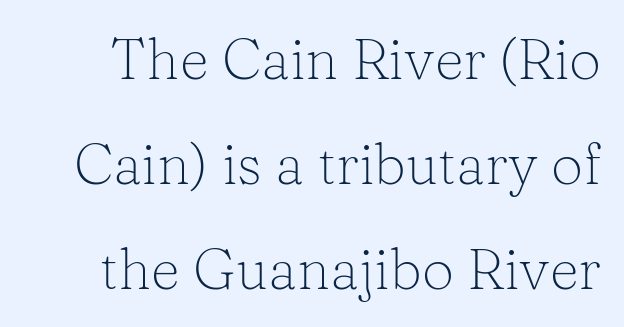
Q: Is the text bold? A: No.
Q: Is the text italic (slanted)? A: No, it is upright.
Q: Is the typeface a serif or a sans-serif typeface? A: Serif.
Q: Is the text underlined? A: No.
Q: Is the spacing between letters normal or unusually wide? A: Normal.
Q: Width (condensed, normal, or wide)? A: Normal.
Q: Stroke contrast? A: Low.
Q: x-height? A: Medium.
Q: Monospaced? A: No.
